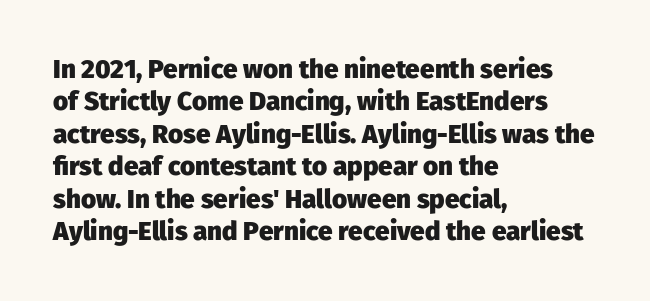
{"italic": "no", "bold": "yes", "underline": "no", "align": "left", "line_spacing": "normal", "line_spacing_ratio": 1.25, "letter_spacing": "normal", "letter_spacing_em": 0.0, "glyph_px": 26}
